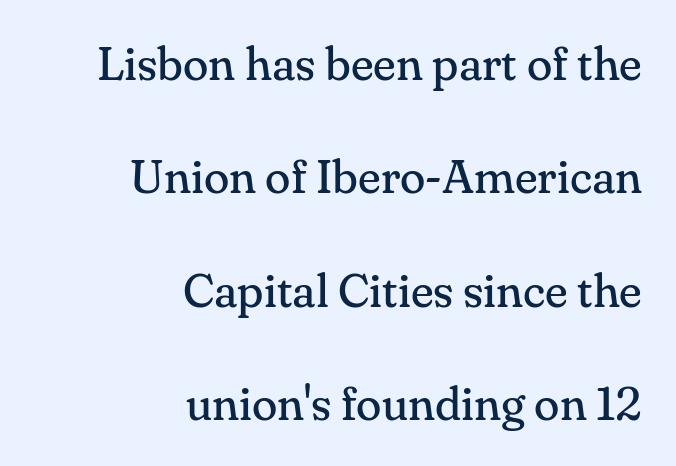
{"serif": "yes", "italic": "no", "bold": "no", "weight": "regular", "width": "normal", "stroke_contrast": "medium", "x_height": "small", "monospaced": "no", "underline": "no", "align": "right", "line_spacing": "loose", "line_spacing_ratio": 2.41, "letter_spacing": "normal", "letter_spacing_em": 0.0, "glyph_px": 47}
